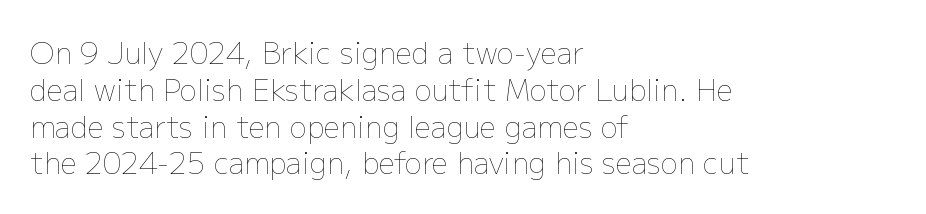
{"italic": "no", "bold": "no", "weight": "thin", "width": "normal", "stroke_contrast": "low", "x_height": "medium", "monospaced": "no", "underline": "no", "align": "left", "line_spacing": "normal", "line_spacing_ratio": 1.27, "letter_spacing": "normal", "letter_spacing_em": 0.0, "glyph_px": 29}
